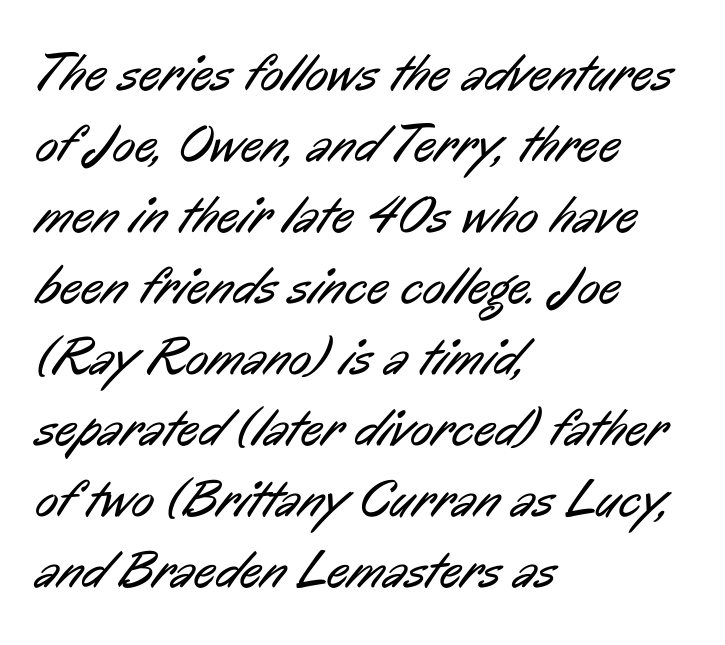
The image shows 53 px regular-weight, condensed sans-serif type; set left-aligned, normal line spacing (1.34x), normal letter spacing, not underlined; low stroke contrast and a medium x-height.
